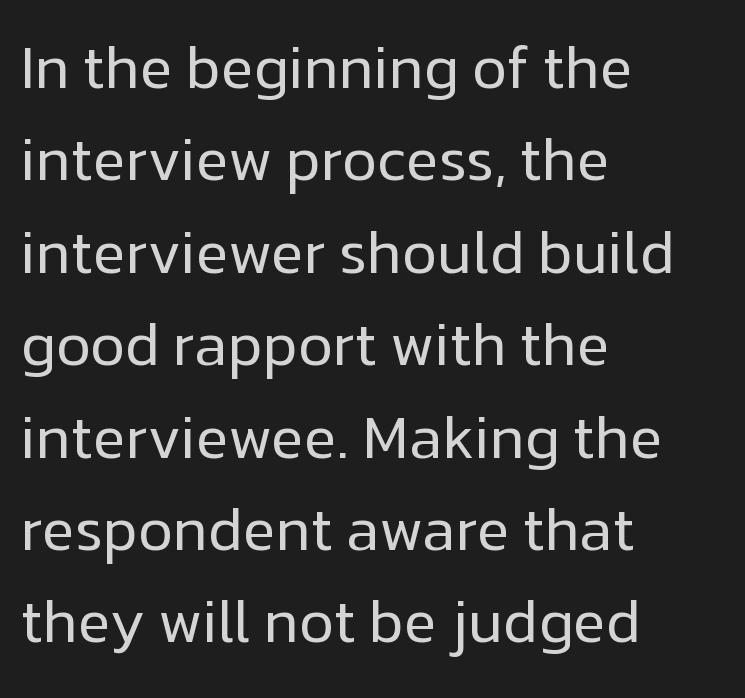
{"serif": "no", "italic": "no", "bold": "no", "weight": "regular", "width": "normal", "stroke_contrast": "low", "x_height": "medium", "monospaced": "no", "underline": "no", "align": "left", "line_spacing": "normal", "line_spacing_ratio": 1.54, "letter_spacing": "normal", "letter_spacing_em": 0.0, "glyph_px": 60}
